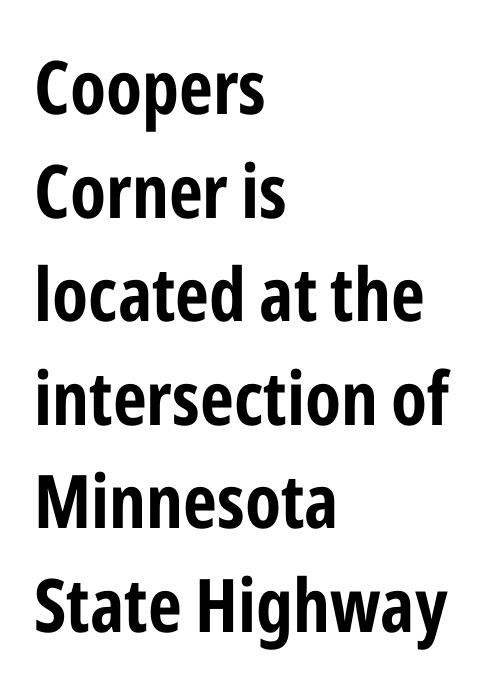
{"serif": "no", "italic": "no", "bold": "yes", "weight": "bold", "width": "condensed", "stroke_contrast": "low", "x_height": "medium", "monospaced": "no", "underline": "no", "align": "left", "line_spacing": "normal", "line_spacing_ratio": 1.4, "letter_spacing": "normal", "letter_spacing_em": 0.0, "glyph_px": 74}
